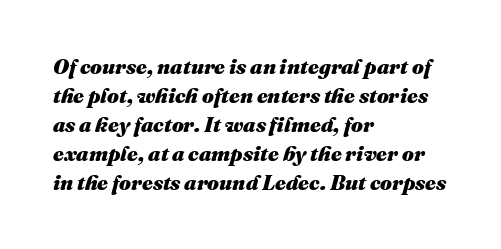
{"italic": "yes", "lean": "right", "slant_degrees": 16, "bold": "yes", "underline": "no", "align": "left", "line_spacing": "normal", "line_spacing_ratio": 1.38, "letter_spacing": "normal", "letter_spacing_em": 0.0, "glyph_px": 21}
